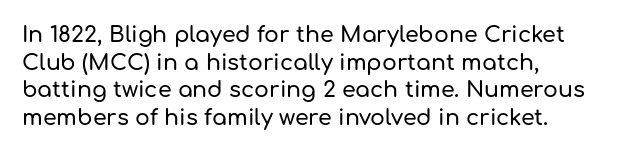
Regarding leading, the lines here are spaced in the standard way. The space beneath each line is pristine and unruled. Tracking value appears to be zero — textbook default spacing. The setting favours the left margin, as ordinary paragraphs usually do.
